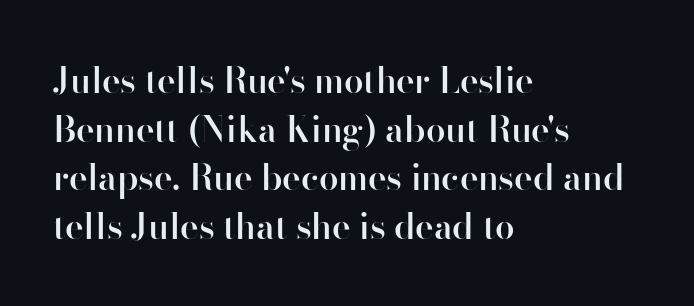
The image shows 35 px semibold sans-serif type, upright; set left-aligned, normal line spacing (1.39x), normal letter spacing, not underlined; high stroke contrast and a small x-height.
